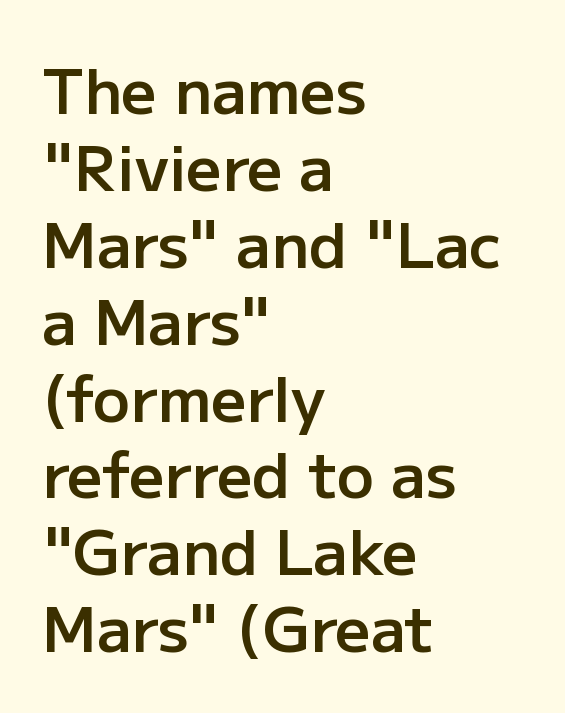
Check under the words: just untouched page. Spacing verdict: proportional, widths tailored to each character. Does the weight exceed regular? Yes, but only to semibold. The face used here is rendered with its standard letterfit.
